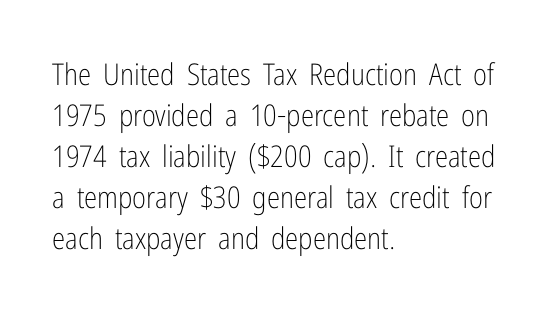
Q: Is the text bold? A: No.
Q: Is the text italic (slanted)? A: No, it is upright.
Q: Is the typeface a serif or a sans-serif typeface? A: Sans-serif.
Q: Is the text underlined? A: No.
Q: How is the paragraph aligned? A: Left-aligned.
Q: Is the spacing between letters normal or unusually wide? A: Normal.
Q: Is the spacing between lines tight, normal or loose? A: Normal.
Q: Width (condensed, normal, or wide)? A: Condensed.
Q: Stroke contrast? A: Low.
Q: x-height? A: Medium.
Q: Monospaced? A: No.
